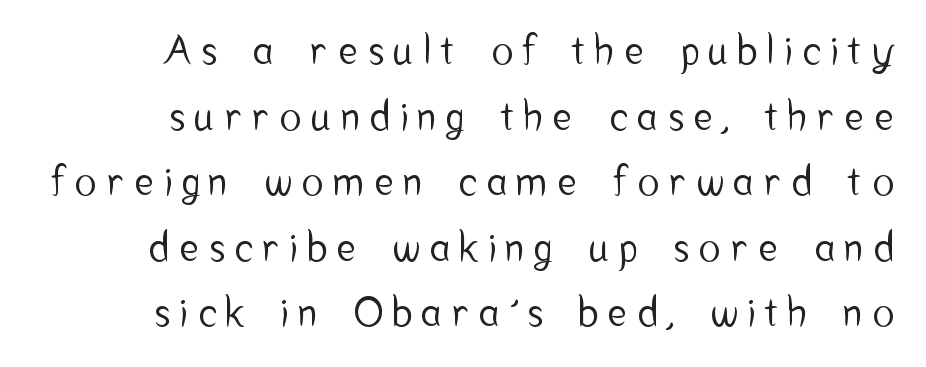
{"serif": "no", "italic": "no", "width": "condensed", "stroke_contrast": "low", "x_height": "medium", "monospaced": "no", "underline": "no", "align": "right", "line_spacing": "normal", "line_spacing_ratio": 1.64, "letter_spacing": "wide", "letter_spacing_em": 0.27, "glyph_px": 40}
